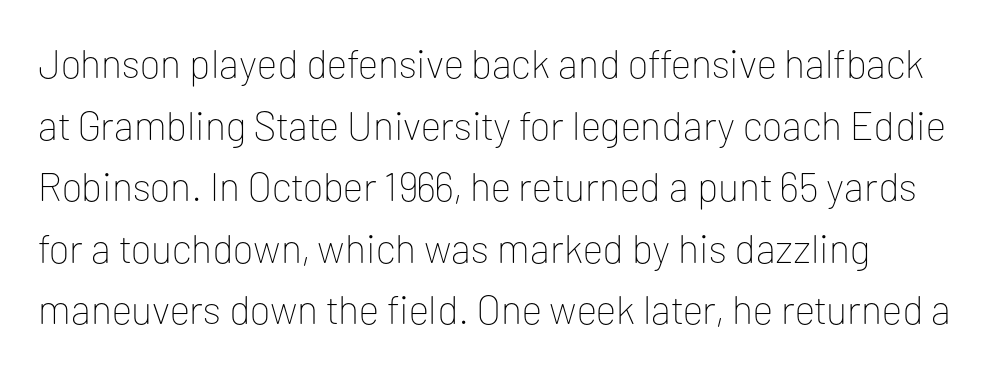
Posture: straight, roman, zero tilt. The letters advance in unequal steps, a hallmark of proportional type. Default kerning and tracking; the words read as compact shapes. These glyphs show unthickened strokes, regular width or finer. Note: no serifs on the glyphs. The line-height multiplier appears to be the usual default.
